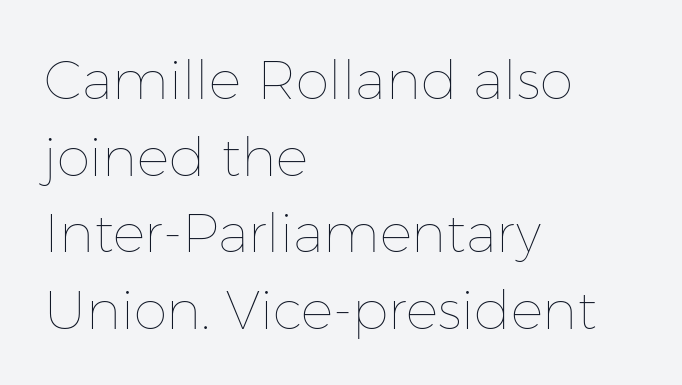
The image shows 54 px thin type, upright; set left-aligned, normal line spacing (1.42x), normal letter spacing, not underlined; low stroke contrast and a medium x-height.
